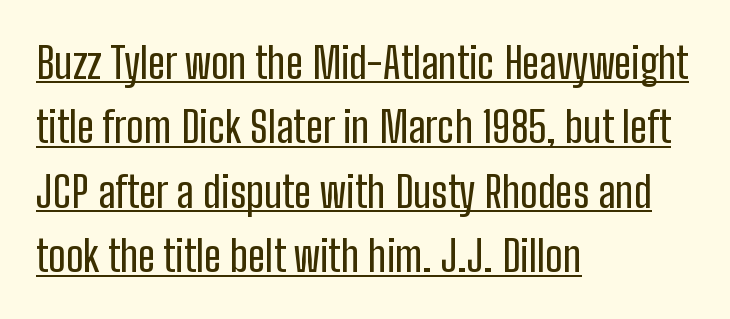
The image shows 43 px condensed sans-serif type, upright; set left-aligned, normal line spacing (1.5x), normal letter spacing, underlined; low stroke contrast and a medium x-height.
